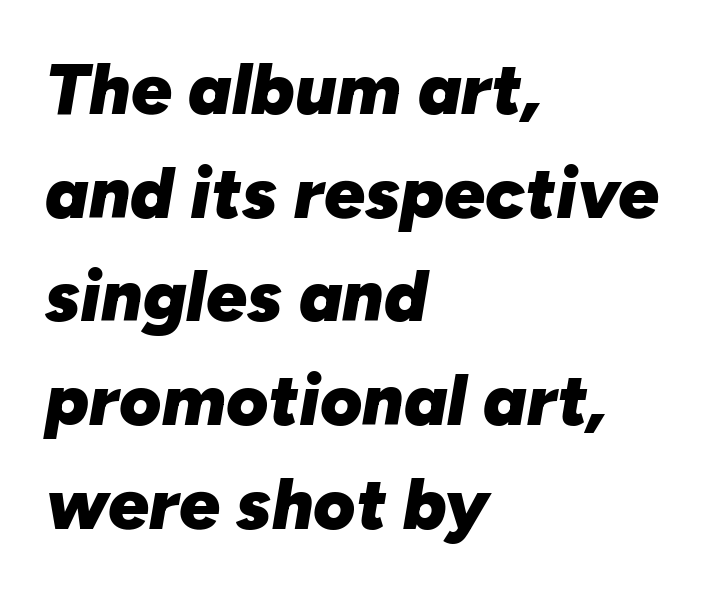
{"italic": "yes", "lean": "right", "slant_degrees": 10, "bold": "yes", "weight": "heavy", "width": "normal", "stroke_contrast": "low", "x_height": "medium", "monospaced": "no", "underline": "no", "align": "left", "line_spacing": "normal", "line_spacing_ratio": 1.44, "letter_spacing": "normal", "letter_spacing_em": 0.0, "glyph_px": 72}
